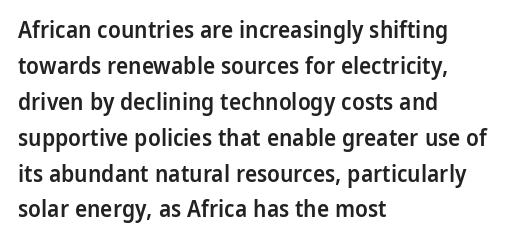
{"italic": "no", "bold": "semi", "underline": "no", "align": "left", "line_spacing": "normal", "line_spacing_ratio": 1.56, "letter_spacing": "normal", "letter_spacing_em": 0.0, "glyph_px": 23}
